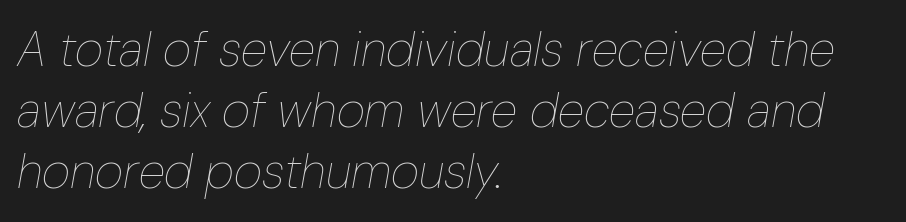
The image shows 49 px thin, condensed type, italic (leaning right); set left-aligned, normal line spacing (1.25x), normal letter spacing, not underlined; low stroke contrast and a medium x-height.
